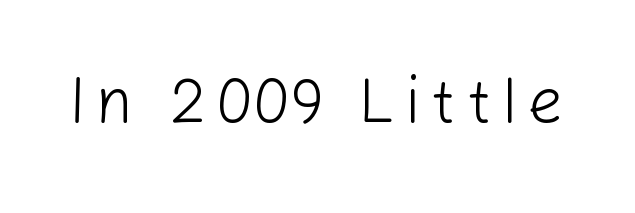
{"serif": "no", "italic": "no", "bold": "no", "weight": "light", "width": "normal", "stroke_contrast": "low", "x_height": "medium", "monospaced": "no", "underline": "no", "glyph_px": 64}
